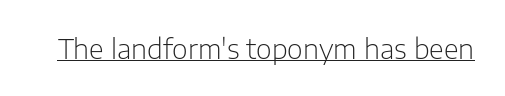
The image shows 27 px text type, upright; set normal letter spacing, underlined.
